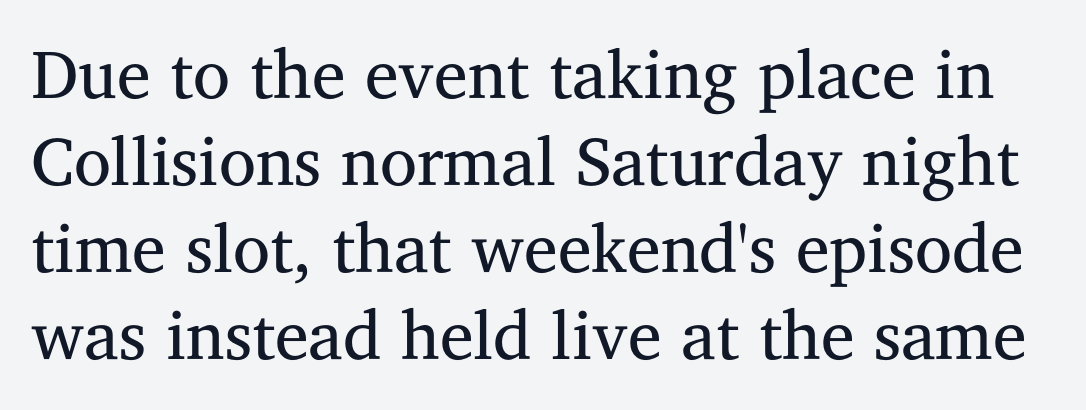
Q: Is the text bold? A: No.
Q: Is the text italic (slanted)? A: No, it is upright.
Q: Is the typeface a serif or a sans-serif typeface? A: Serif.
Q: Is the text underlined? A: No.
Q: Is the spacing between letters normal or unusually wide? A: Normal.
Q: Is the spacing between lines tight, normal or loose? A: Normal.
Q: Width (condensed, normal, or wide)? A: Normal.
Q: Stroke contrast? A: Medium.
Q: x-height? A: Medium.
Q: Monospaced? A: No.
